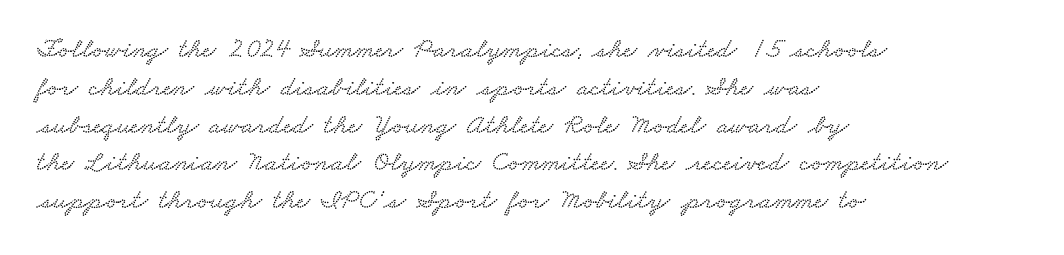
The image shows 28 px wide serif type; set left-aligned, normal line spacing (1.35x), normal letter spacing, not underlined; low stroke contrast and a small x-height.
